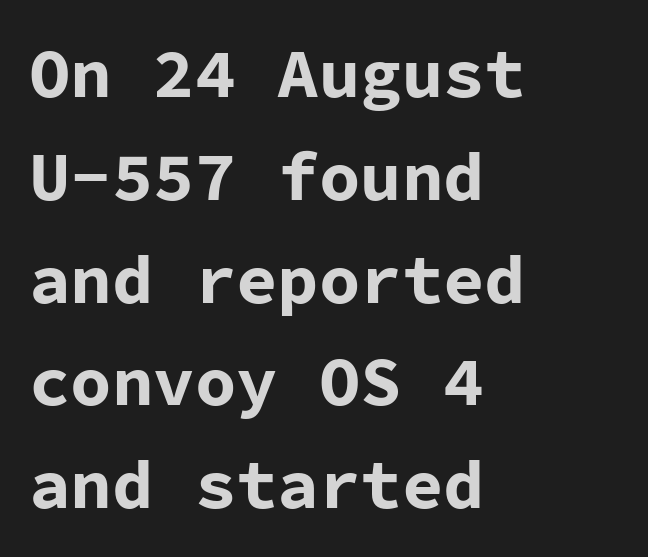
Q: Is the text bold? A: Yes.
Q: Is the text italic (slanted)? A: No, it is upright.
Q: Is the typeface a serif or a sans-serif typeface? A: Sans-serif.
Q: Is the text underlined? A: No.
Q: How is the paragraph aligned? A: Left-aligned.
Q: Is the spacing between letters normal or unusually wide? A: Normal.
Q: Is the spacing between lines tight, normal or loose? A: Normal.
Q: Width (condensed, normal, or wide)? A: Normal.
Q: Stroke contrast? A: Low.
Q: x-height? A: Medium.
Q: Monospaced? A: Yes.
